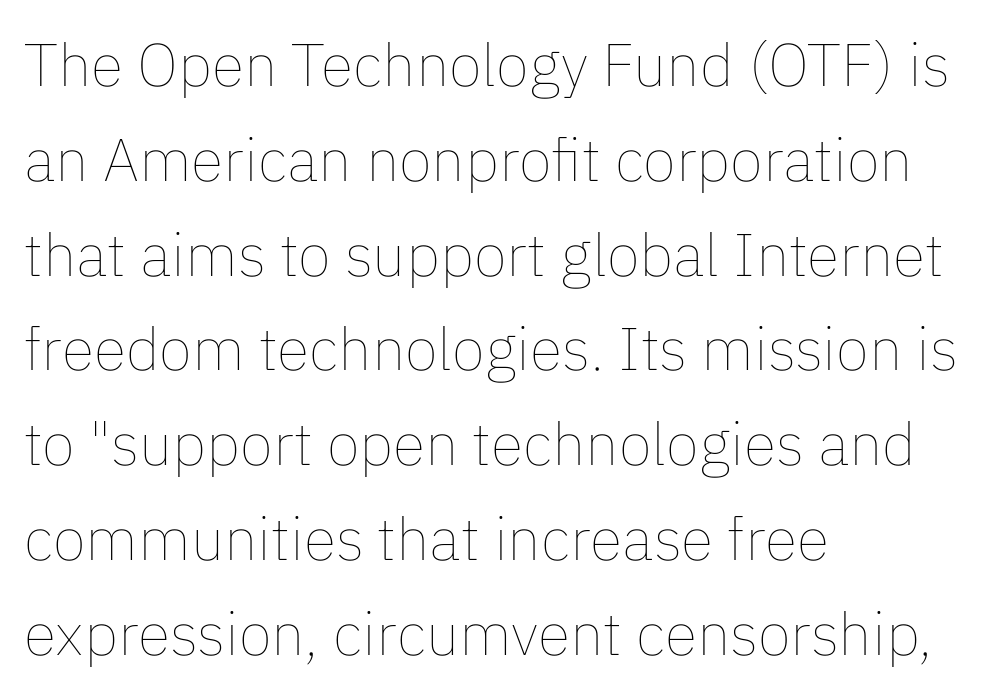
The image shows 60 px thin type, upright; set left-aligned, normal line spacing (1.58x), normal letter spacing, not underlined; low stroke contrast and a medium x-height.
